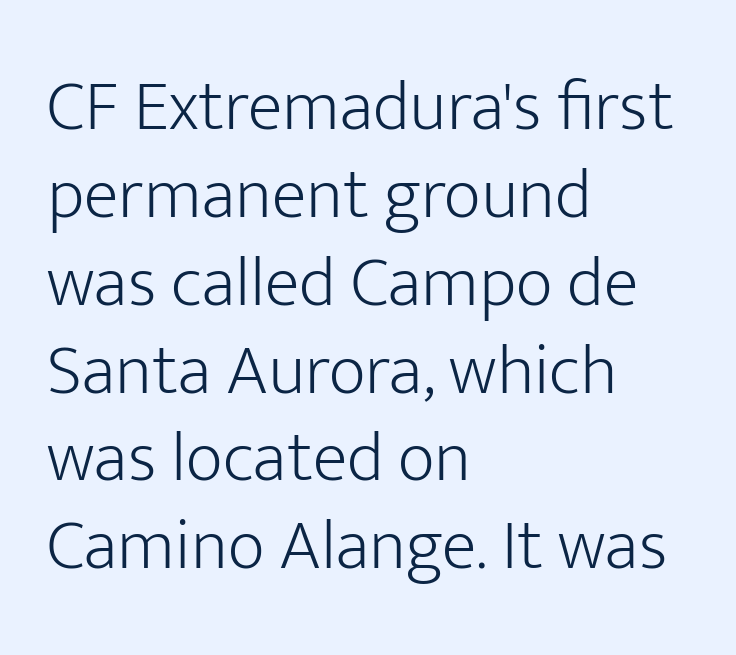
Think of a printed novel: that variable character pitch is what you see here. A quiet, ordinary-to-light weight characterises the typeface. Type style note: lacks serifs. A clean baseline with only descenders dipping below it.
